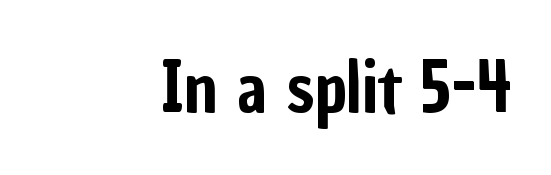
The image shows 70 px condensed sans-serif type, upright; set right-aligned, normal letter spacing, not underlined; low stroke contrast and a medium x-height.
